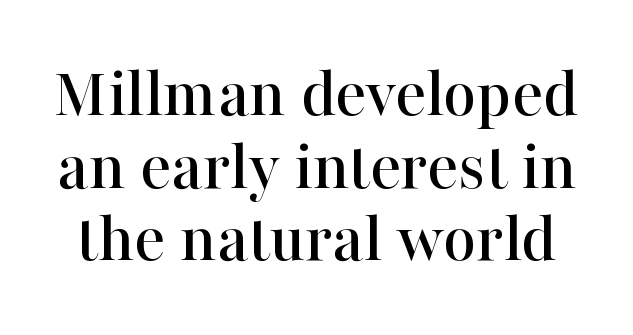
The image shows 72 px serif type, upright; set tight line spacing (1.01x), normal letter spacing, not underlined; high stroke contrast and a medium x-height.
